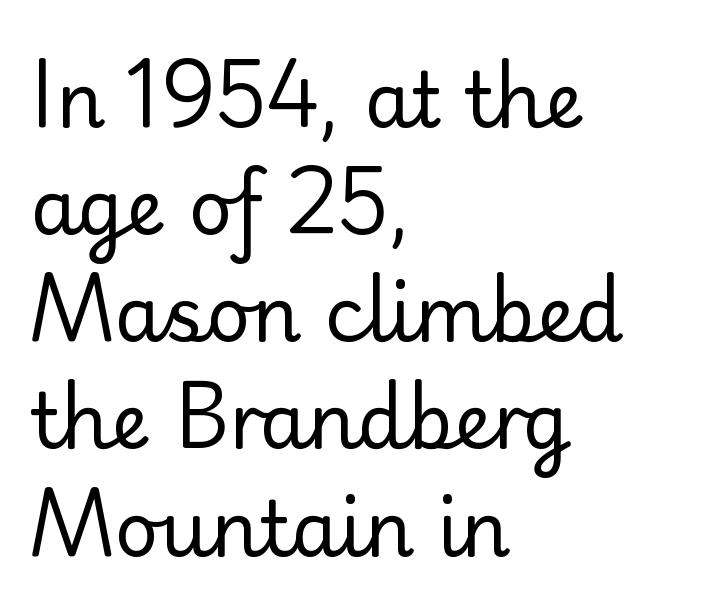
{"serif": "no", "italic": "no", "bold": "no", "weight": "regular", "width": "normal", "stroke_contrast": "low", "x_height": "small", "monospaced": "no", "underline": "no", "align": "left", "line_spacing": "normal", "line_spacing_ratio": 1.41, "letter_spacing": "normal", "letter_spacing_em": 0.0, "glyph_px": 76}
